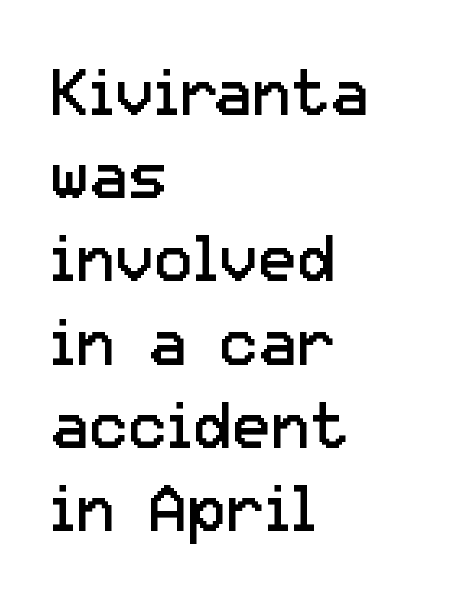
The image shows 65 px regular-weight sans-serif type, upright; set left-aligned, normal line spacing (1.28x), normal letter spacing, not underlined; low stroke contrast and a medium x-height.
